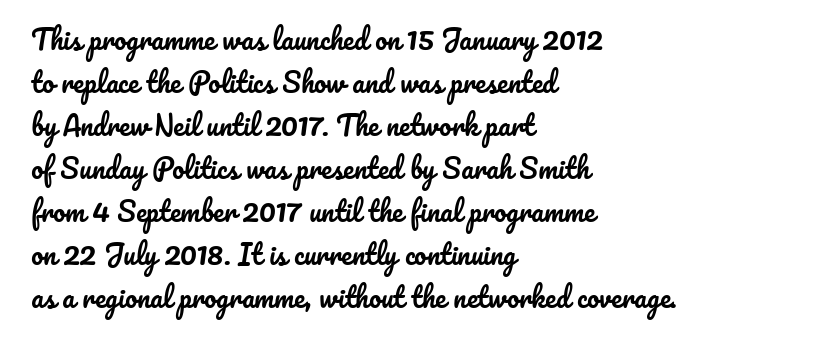
The image shows 27 px text type; set left-aligned, normal line spacing (1.59x), normal letter spacing, not underlined.
